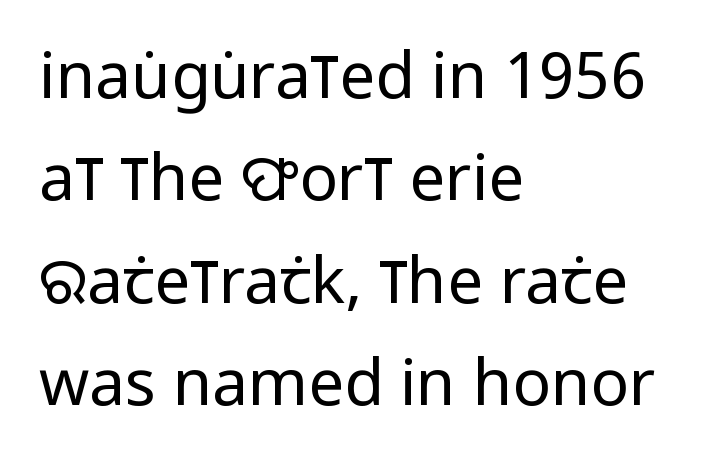
The image shows 64 px regular-weight, condensed sans-serif type, upright; set left-aligned, normal line spacing (1.6x), normal letter spacing, not underlined; low stroke contrast and a large x-height.
